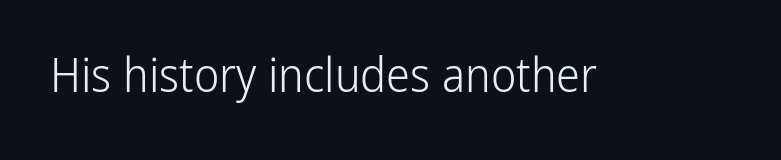
Q: Is the text bold? A: No.
Q: Is the text italic (slanted)? A: No, it is upright.
Q: Is the typeface a serif or a sans-serif typeface? A: Sans-serif.
Q: Is the text underlined? A: No.
Q: Is the spacing between letters normal or unusually wide? A: Normal.
Q: Width (condensed, normal, or wide)? A: Condensed.
Q: Stroke contrast? A: Low.
Q: x-height? A: Medium.
Q: Monospaced? A: No.
